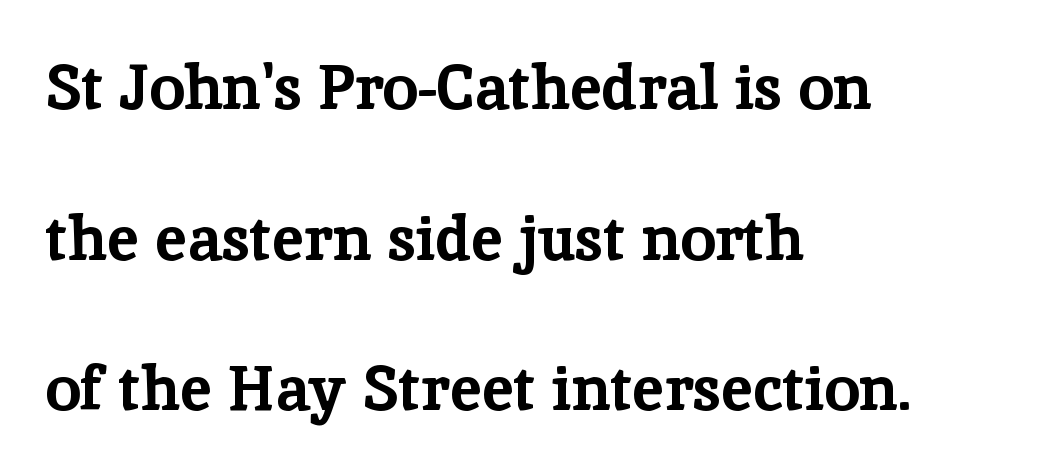
A clean baseline with only descenders dipping below it. Character widths vary here, with narrow letters taking less room than wide ones. Is there much room between lines? Yes — plenty of vertical air separates them. The glyphs have the mass of a bold cut. The passage shown is typeset with a serif family. This sample uses plain, unmodified letter spacing.
